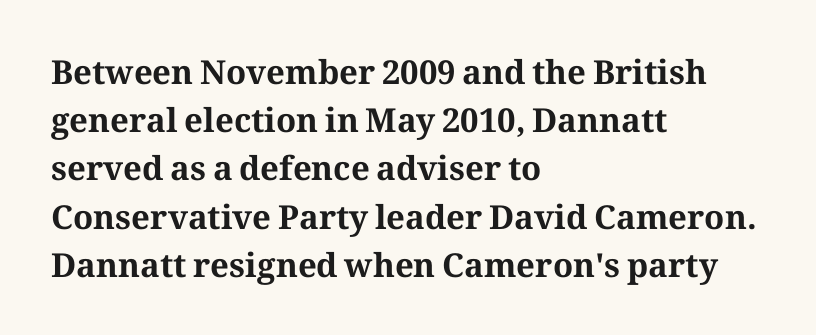
{"serif": "yes", "italic": "no", "bold": "yes", "weight": "bold", "width": "normal", "stroke_contrast": "medium", "x_height": "medium", "monospaced": "no", "underline": "no", "align": "left", "line_spacing": "normal", "line_spacing_ratio": 1.46, "letter_spacing": "normal", "letter_spacing_em": 0.0, "glyph_px": 33}
